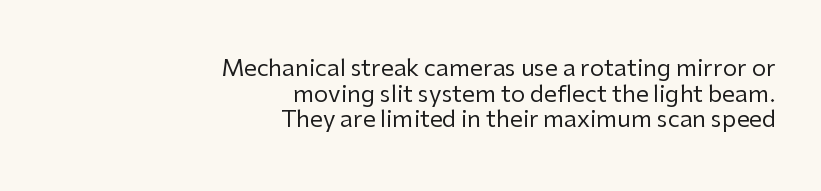
Q: Is the text bold? A: No.
Q: Is the text italic (slanted)? A: No, it is upright.
Q: Is the text underlined? A: No.
Q: How is the paragraph aligned? A: Right-aligned.
Q: Is the spacing between letters normal or unusually wide? A: Normal.
Q: Is the spacing between lines tight, normal or loose? A: Tight.
